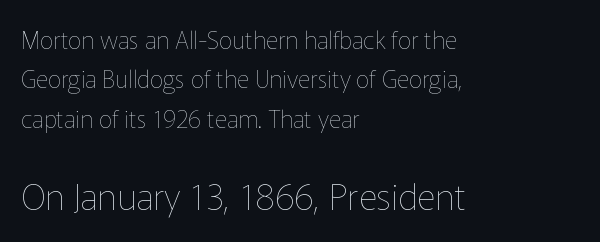
Q: Is the text bold? A: No.
Q: Is the text italic (slanted)? A: No, it is upright.
Q: Is the text underlined? A: No.
Q: How is the paragraph aligned? A: Left-aligned.
Q: Is the spacing between letters normal or unusually wide? A: Normal.
Q: Is the spacing between lines tight, normal or loose? A: Normal.
Q: Which block of text is set in a larger size, the first (top) or the second (bottom)? A: The second (bottom) one.
Q: Width (condensed, normal, or wide)? A: Normal.
Q: Stroke contrast? A: Low.
Q: x-height? A: Medium.
Q: Monospaced? A: No.
